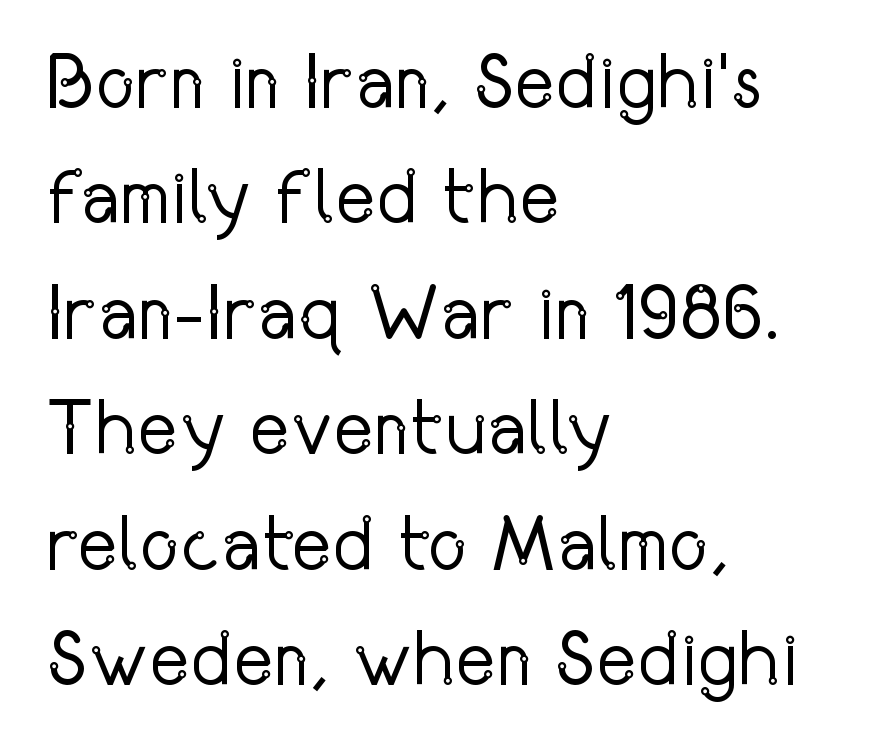
{"serif": "no", "italic": "no", "bold": "no", "weight": "regular", "width": "condensed", "stroke_contrast": "low", "x_height": "medium", "monospaced": "no", "underline": "no", "align": "left", "line_spacing": "normal", "line_spacing_ratio": 1.5, "letter_spacing": "normal", "letter_spacing_em": 0.0, "glyph_px": 77}
